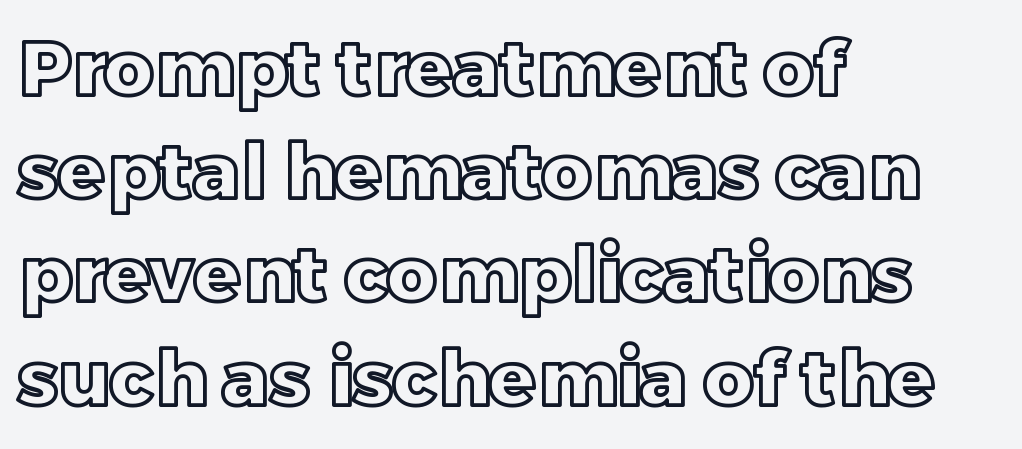
The image shows 77 px text type, upright; set left-aligned, normal line spacing (1.34x), normal letter spacing, not underlined; a large x-height.
